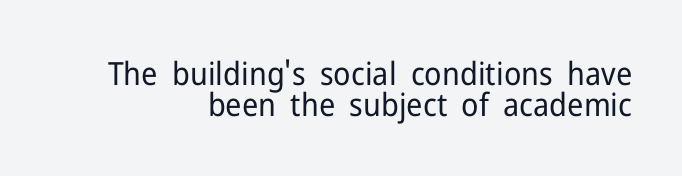
The image shows 32 px regular-weight sans-serif type, upright; set right-aligned, tight line spacing (0.96x), normal letter spacing, not underlined; low stroke contrast and a medium x-height.
